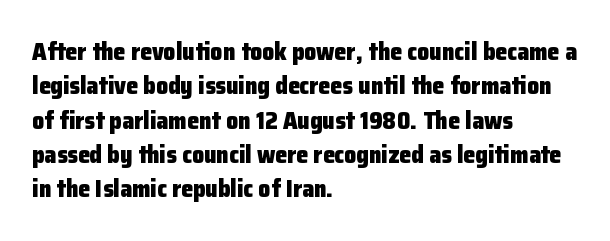
{"italic": "no", "bold": "yes", "underline": "no", "align": "left", "line_spacing": "normal", "line_spacing_ratio": 1.43, "letter_spacing": "normal", "letter_spacing_em": 0.0, "glyph_px": 24}
